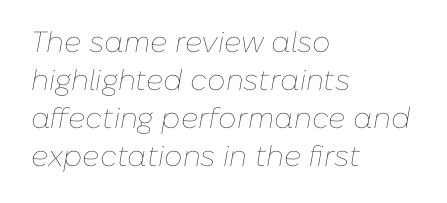
The image shows 29 px thin type, italic (leaning right); set left-aligned, normal line spacing (1.31x), normal letter spacing, not underlined; low stroke contrast and a medium x-height.
